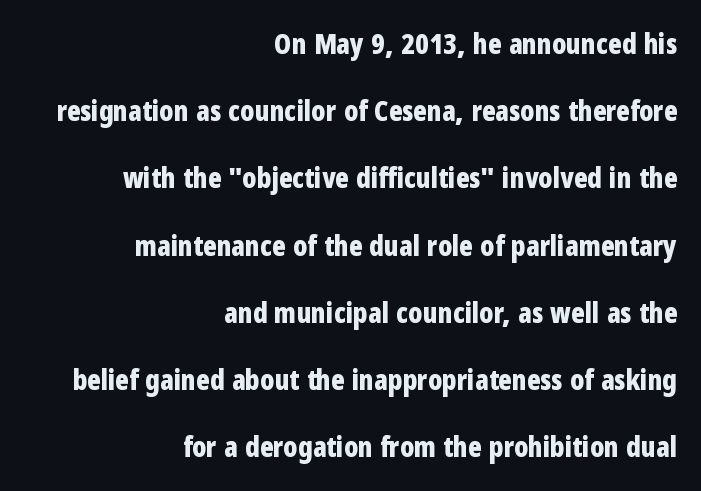
{"serif": "no", "italic": "no", "bold": "yes", "weight": "bold", "width": "condensed", "stroke_contrast": "low", "x_height": "medium", "monospaced": "no", "underline": "no", "align": "right", "line_spacing": "loose", "line_spacing_ratio": 2.4, "letter_spacing": "normal", "letter_spacing_em": 0.0, "glyph_px": 28}
